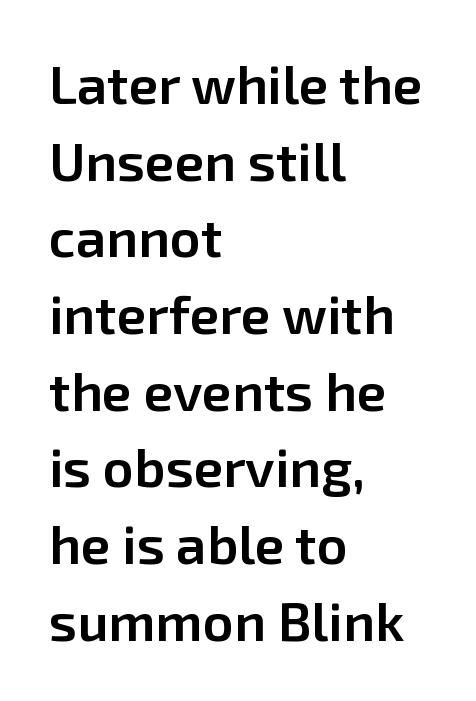
{"serif": "no", "italic": "no", "bold": "semi", "weight": "semibold", "width": "normal", "stroke_contrast": "low", "x_height": "medium", "monospaced": "no", "underline": "no", "align": "left", "line_spacing": "normal", "line_spacing_ratio": 1.42, "letter_spacing": "normal", "letter_spacing_em": 0.0, "glyph_px": 54}
